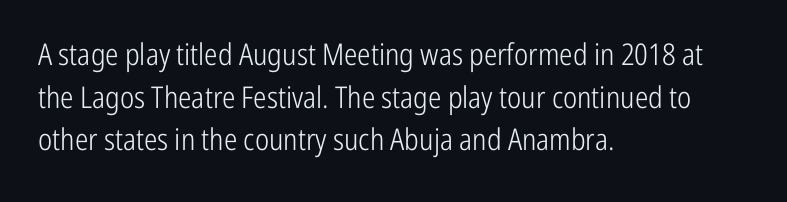
Q: Is the text bold? A: No.
Q: Is the text italic (slanted)? A: No, it is upright.
Q: Is the typeface a serif or a sans-serif typeface? A: Sans-serif.
Q: Is the text underlined? A: No.
Q: How is the paragraph aligned? A: Left-aligned.
Q: Is the spacing between letters normal or unusually wide? A: Normal.
Q: Is the spacing between lines tight, normal or loose? A: Normal.
Q: Width (condensed, normal, or wide)? A: Condensed.
Q: Stroke contrast? A: Low.
Q: x-height? A: Medium.
Q: Monospaced? A: No.
